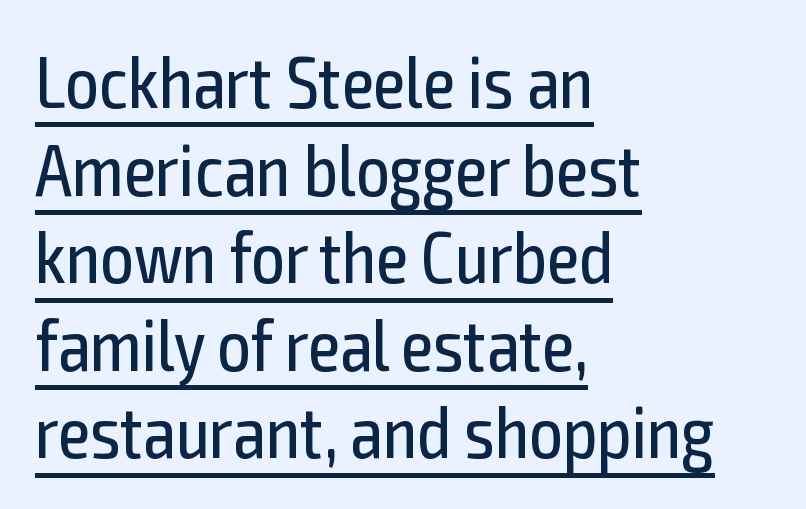
{"serif": "no", "italic": "no", "bold": "no", "weight": "regular", "width": "condensed", "x_height": "medium", "monospaced": "no", "underline": "yes", "align": "left", "line_spacing_ratio": 1.2, "letter_spacing": "normal", "letter_spacing_em": 0.0, "glyph_px": 73}
